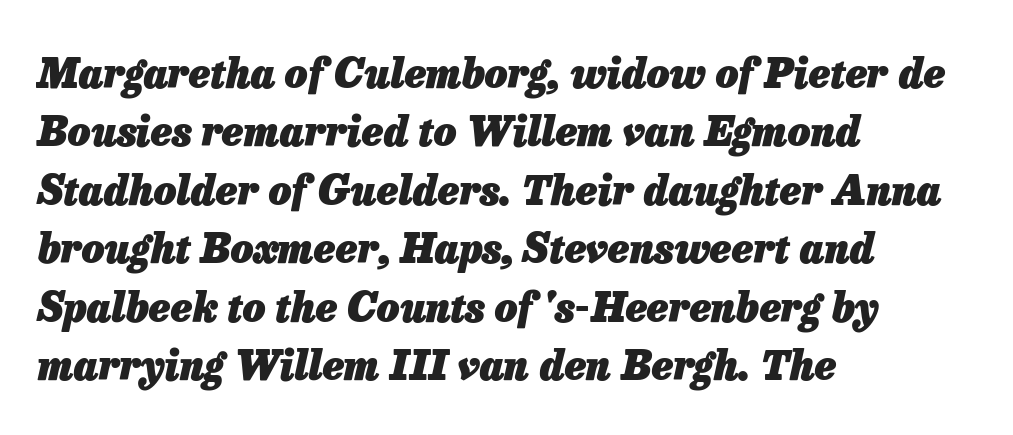
Q: Is the text bold? A: Yes.
Q: Is the text italic (slanted)? A: Yes, it leans right by about 13 degrees.
Q: Is the text underlined? A: No.
Q: How is the paragraph aligned? A: Left-aligned.
Q: Is the spacing between letters normal or unusually wide? A: Normal.
Q: Is the spacing between lines tight, normal or loose? A: Normal.
Q: Width (condensed, normal, or wide)? A: Normal.
Q: Stroke contrast? A: Low.
Q: x-height? A: Medium.
Q: Monospaced? A: No.
